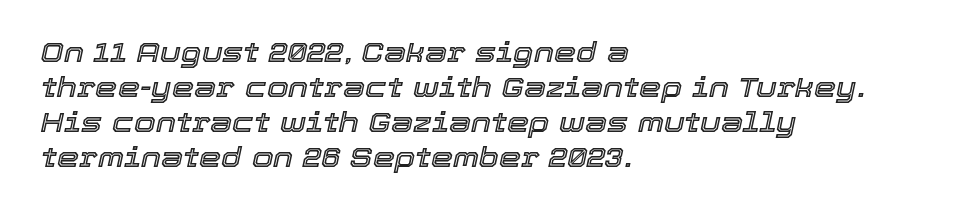
The image shows 28 px text type, italic (leaning right); set left-aligned, normal line spacing (1.25x), normal letter spacing, not underlined; a medium x-height.
